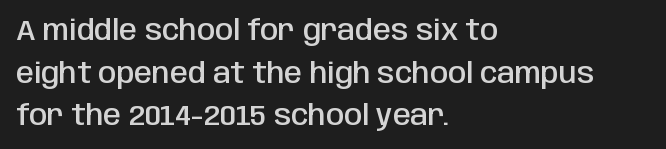
Q: Is the text bold? A: Semi-bold.
Q: Is the text italic (slanted)? A: No, it is upright.
Q: Is the typeface a serif or a sans-serif typeface? A: Sans-serif.
Q: Is the text underlined? A: No.
Q: How is the paragraph aligned? A: Left-aligned.
Q: Is the spacing between letters normal or unusually wide? A: Normal.
Q: Is the spacing between lines tight, normal or loose? A: Normal.
Q: Width (condensed, normal, or wide)? A: Condensed.
Q: Stroke contrast? A: Low.
Q: x-height? A: Large.
Q: Monospaced? A: No.
